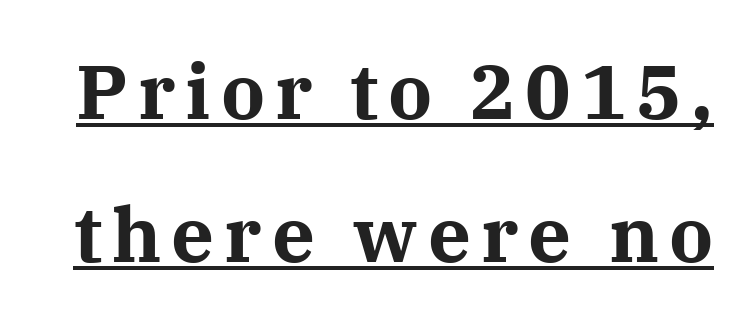
The rendering uses the underline text-decoration. Designer's note — italics off, roman on. Typographic density is high because the face is bold. Typographically, this falls in the serif category. Varying glyph widths throughout — classic text-font behaviour.
